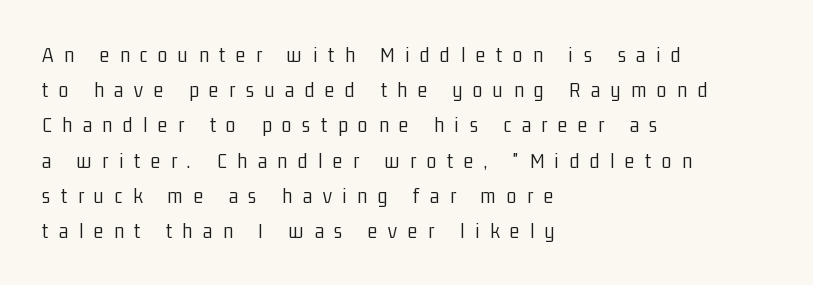
The typesetter chose a ragged-right arrangement here. Descenders are the only things crossing below the line. Counters stay open thanks to moderate or lighter strokes. Line spacing here is normal. This is roman type, the default non-slanted kind.
